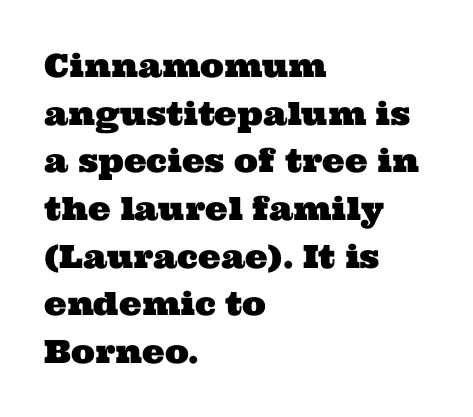
Q: Is the typeface a serif or a sans-serif typeface? A: Serif.
Q: Is the text underlined? A: No.
Q: How is the paragraph aligned? A: Left-aligned.
Q: Is the spacing between letters normal or unusually wide? A: Normal.
Q: Is the spacing between lines tight, normal or loose? A: Normal.
Q: Width (condensed, normal, or wide)? A: Wide.
Q: Stroke contrast? A: Medium.
Q: x-height? A: Medium.
Q: Monospaced? A: No.
